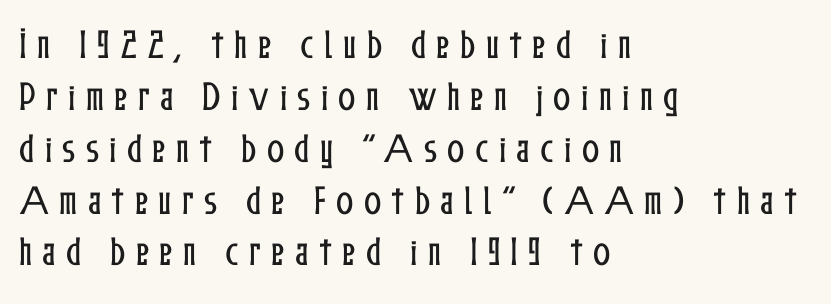
Q: Is the text italic (slanted)? A: No, it is upright.
Q: Is the text underlined? A: No.
Q: How is the paragraph aligned? A: Left-aligned.
Q: Is the spacing between letters normal or unusually wide? A: Unusually wide.
Q: Is the spacing between lines tight, normal or loose? A: Normal.
Q: Width (condensed, normal, or wide)? A: Condensed.
Q: Stroke contrast? A: Low.
Q: x-height? A: Medium.
Q: Monospaced? A: No.
